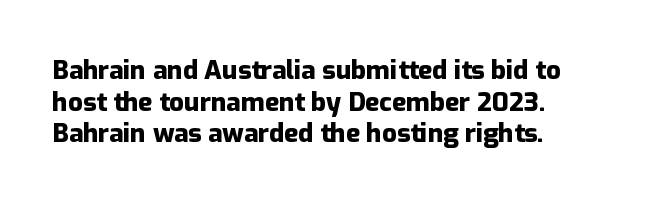
{"italic": "no", "bold": "yes", "underline": "no", "align": "left", "line_spacing_ratio": 1.22, "letter_spacing": "normal", "letter_spacing_em": 0.0, "glyph_px": 26}
